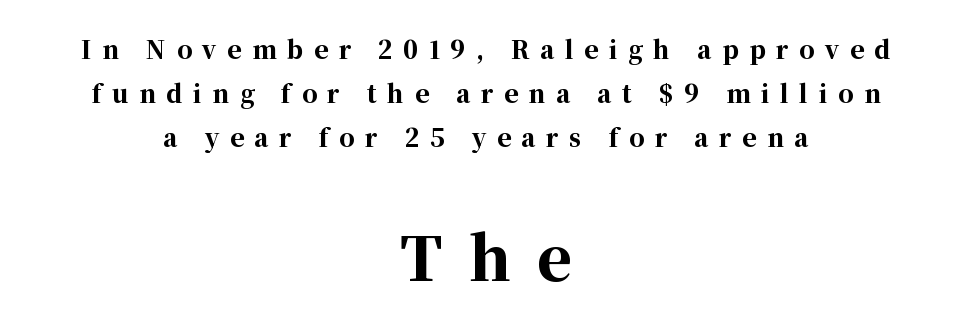
Notice how thick the strokes are: this is what a full bold looks like. The letterforms stand isolated, each surrounded by extra space. This sample uses an upright cut, with every glyph sitting square on the baseline. Each letter keeps its own natural width here, so spacing adapts to shape.
